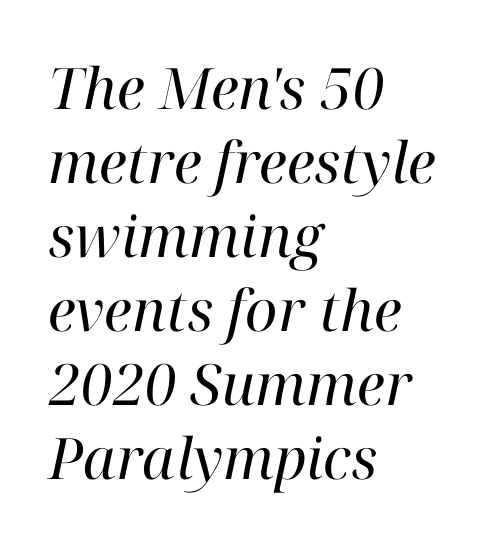
Q: Is the text bold? A: No.
Q: Is the text italic (slanted)? A: Yes, it leans right by about 12 degrees.
Q: Is the typeface a serif or a sans-serif typeface? A: Serif.
Q: Is the text underlined? A: No.
Q: How is the paragraph aligned? A: Left-aligned.
Q: Is the spacing between letters normal or unusually wide? A: Normal.
Q: Is the spacing between lines tight, normal or loose? A: Normal.
Q: Width (condensed, normal, or wide)? A: Normal.
Q: Stroke contrast? A: High.
Q: x-height? A: Medium.
Q: Monospaced? A: No.
